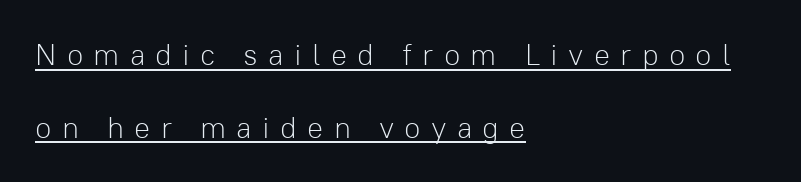
The image shows 30 px light sans-serif type, upright; set left-aligned, loose line spacing (2.42x), unusually wide letter spacing (+0.34 em), underlined; low stroke contrast and a medium x-height.
